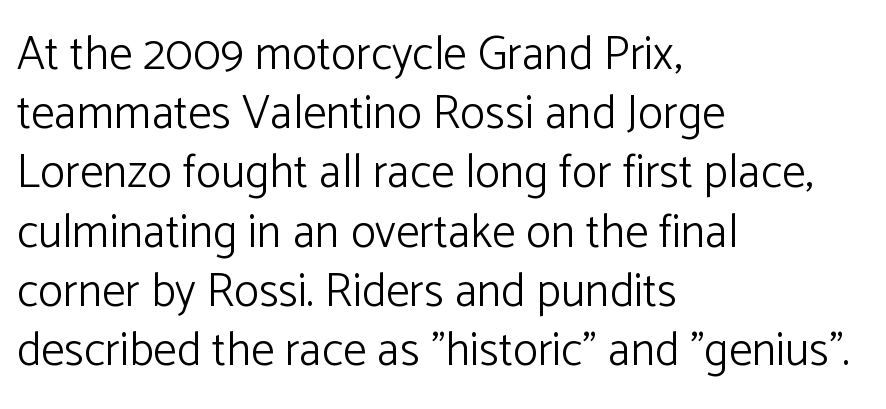
The letterforms sit at book weight or below. The letters advance in unequal steps, a hallmark of proportional type. Evenly set lines give the paragraph a standard silhouette. The type sits square on the baseline with zero lean. The type is set solid horizontally, with unmodified tracking. Font category for this specimen: sans-serif.
